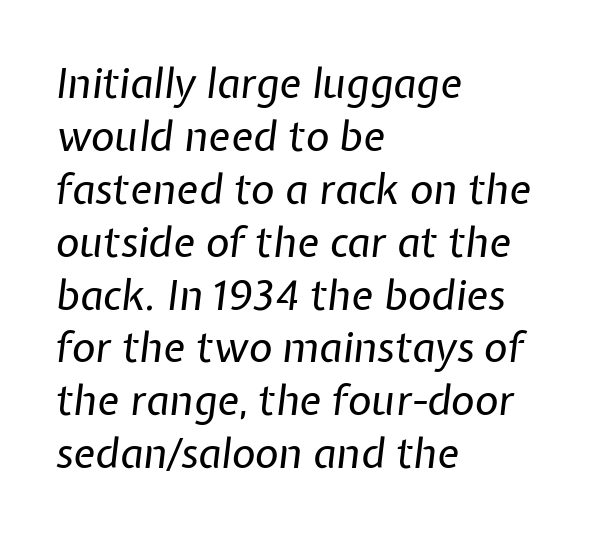
Looks like regular typesetting: each glyph gets only the width it needs. Which margin do the lines hug? The left one — the right edge is uneven. The lines sit at an ordinary, default distance from one another. A quiet, ordinary-to-light weight characterises the typeface. Plain, unruled lines of type. Standard letterfit; no display-style spreading of the glyphs.
